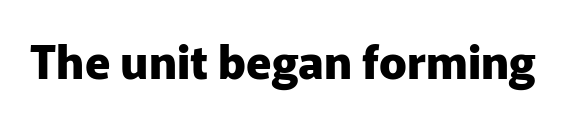
{"serif": "no", "italic": "no", "bold": "yes", "weight": "heavy", "width": "normal", "stroke_contrast": "low", "x_height": "medium", "monospaced": "no", "underline": "no", "letter_spacing": "normal", "letter_spacing_em": 0.0, "glyph_px": 46}
